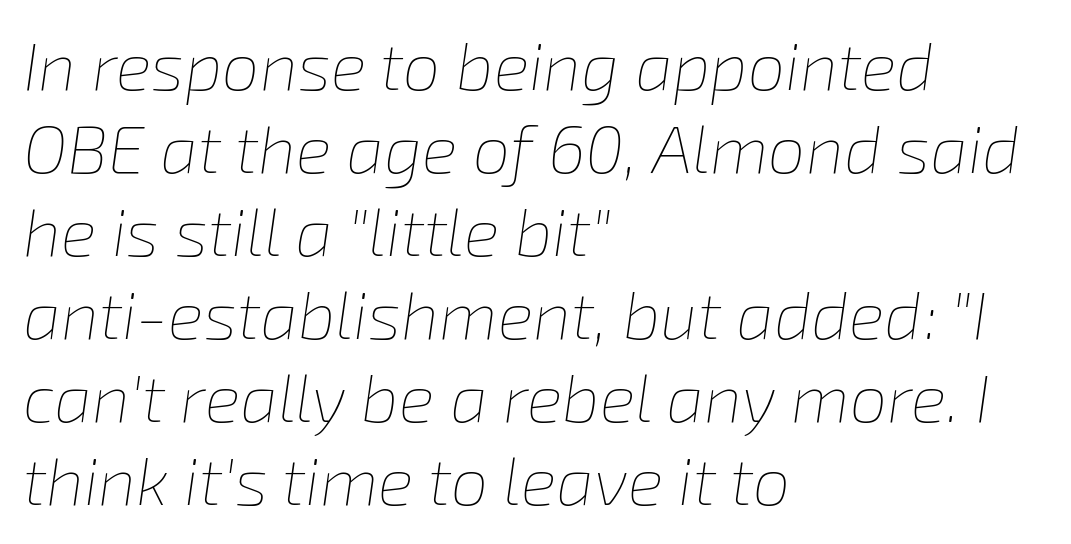
{"italic": "yes", "lean": "right", "slant_degrees": 8, "bold": "no", "weight": "thin", "width": "normal", "stroke_contrast": "low", "x_height": "medium", "monospaced": "no", "underline": "no", "align": "left", "line_spacing_ratio": 1.24, "letter_spacing": "normal", "letter_spacing_em": 0.0, "glyph_px": 67}
